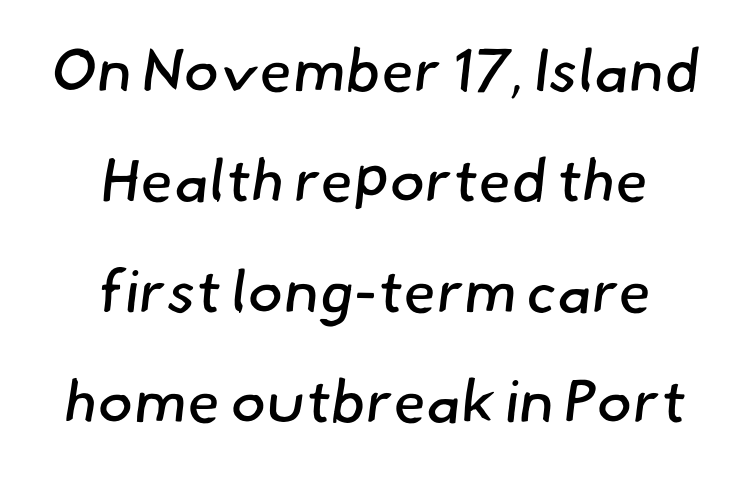
{"serif": "no", "bold": "no", "weight": "regular", "width": "normal", "stroke_contrast": "low", "x_height": "small", "monospaced": "no", "underline": "no", "align": "center", "line_spacing_ratio": 1.84, "letter_spacing": "normal", "letter_spacing_em": 0.0, "glyph_px": 60}
